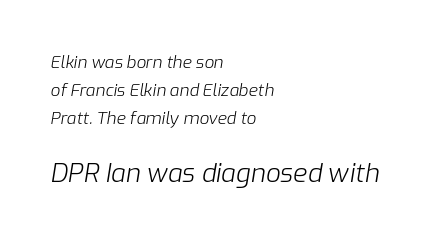
The image shows 26 px text type, italic (leaning right); set left-aligned, normal line spacing (1.65x), normal letter spacing, not underlined; the second (bottom) block is 1.53x larger.
